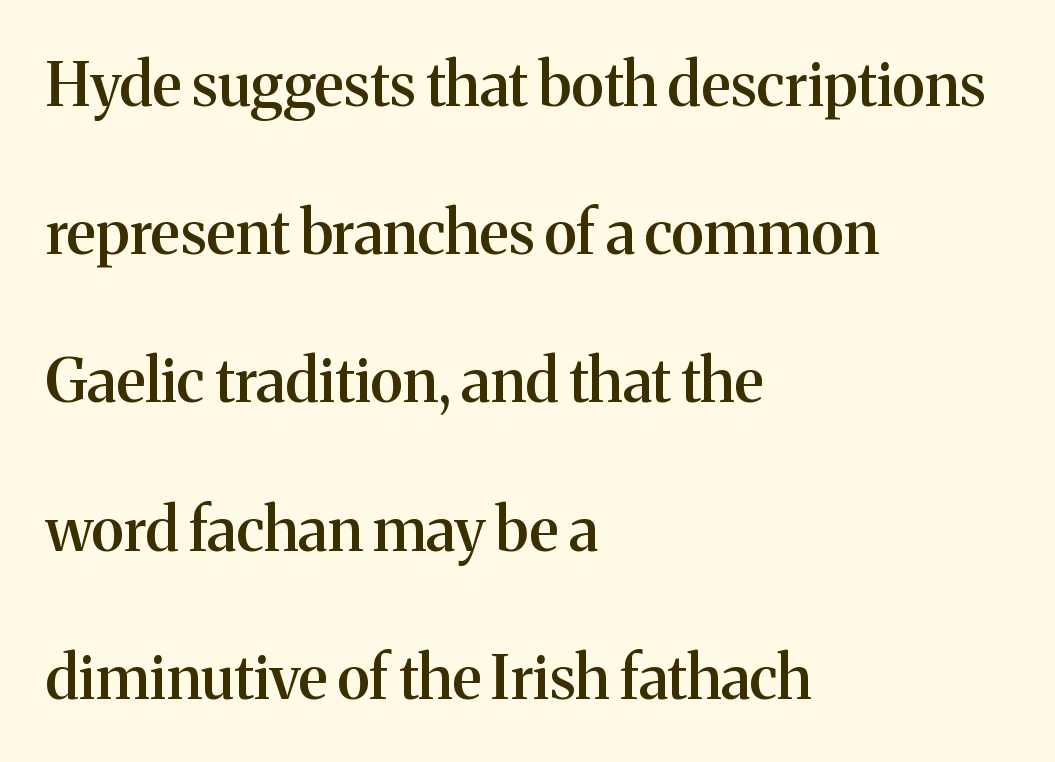
The strip under each line holds only bare page. The typography opts for an upright posture over an oblique one. A semibold gives these letters moderate extra thickness, short of bold. To sum up the face: it has serifs.
